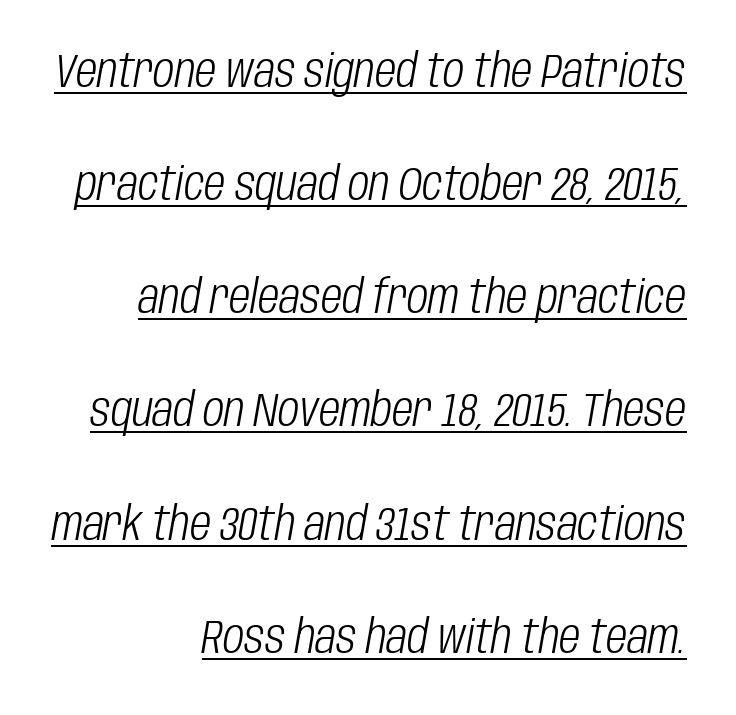
Q: Is the text bold? A: No.
Q: Is the text italic (slanted)? A: Yes, it leans right by about 10 degrees.
Q: Is the text underlined? A: Yes.
Q: How is the paragraph aligned? A: Right-aligned.
Q: Is the spacing between letters normal or unusually wide? A: Normal.
Q: Is the spacing between lines tight, normal or loose? A: Loose.
Q: Width (condensed, normal, or wide)? A: Condensed.
Q: Stroke contrast? A: Low.
Q: x-height? A: Large.
Q: Monospaced? A: No.
